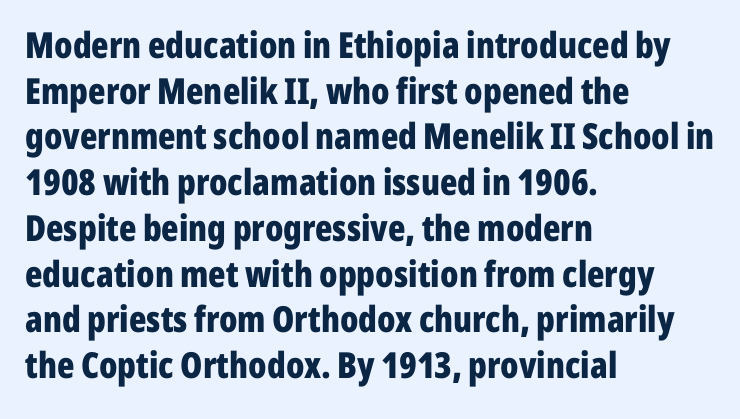
Q: Is the text bold? A: Yes.
Q: Is the text italic (slanted)? A: No, it is upright.
Q: Is the typeface a serif or a sans-serif typeface? A: Sans-serif.
Q: Is the text underlined? A: No.
Q: How is the paragraph aligned? A: Left-aligned.
Q: Is the spacing between letters normal or unusually wide? A: Normal.
Q: Is the spacing between lines tight, normal or loose? A: Normal.
Q: Width (condensed, normal, or wide)? A: Condensed.
Q: Stroke contrast? A: Low.
Q: x-height? A: Medium.
Q: Monospaced? A: No.
